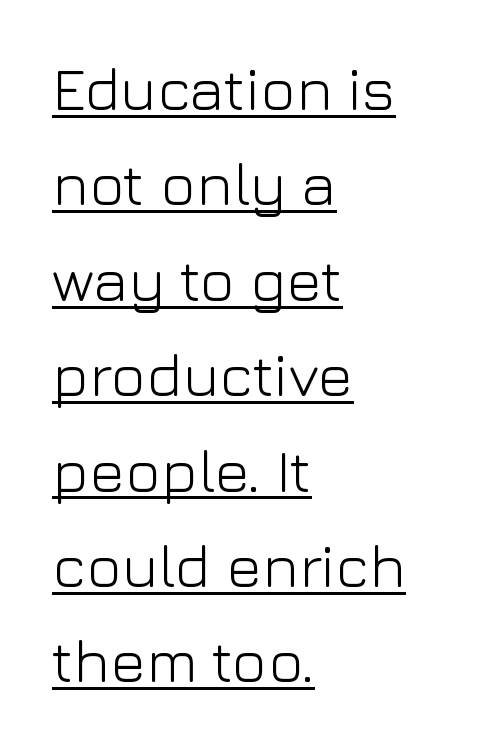
The image shows 60 px light sans-serif type, upright; set left-aligned, normal line spacing (1.59x), normal letter spacing, underlined; low stroke contrast and a medium x-height.
